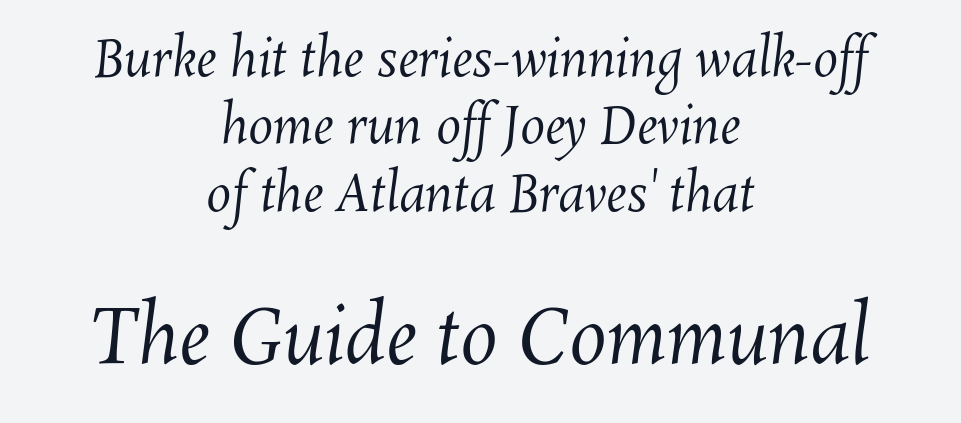
{"bold": "no", "weight": "regular", "width": "normal", "stroke_contrast": "medium", "x_height": "medium", "monospaced": "no", "underline": "no", "align": "center", "line_spacing": "normal", "line_spacing_ratio": 1.35, "letter_spacing": "normal", "letter_spacing_em": 0.0, "larger_block": "second", "size_ratio": 1.5, "glyph_px": 75}
